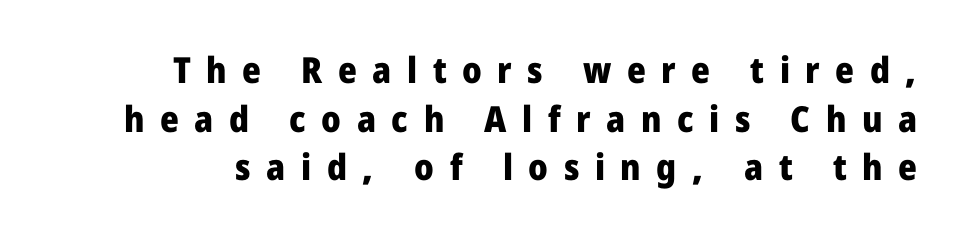
Q: Is the text bold? A: Yes.
Q: Is the text italic (slanted)? A: No, it is upright.
Q: Is the typeface a serif or a sans-serif typeface? A: Sans-serif.
Q: Is the text underlined? A: No.
Q: Is the spacing between letters normal or unusually wide? A: Unusually wide.
Q: Is the spacing between lines tight, normal or loose? A: Normal.
Q: Width (condensed, normal, or wide)? A: Normal.
Q: Stroke contrast? A: Low.
Q: x-height? A: Medium.
Q: Monospaced? A: No.
